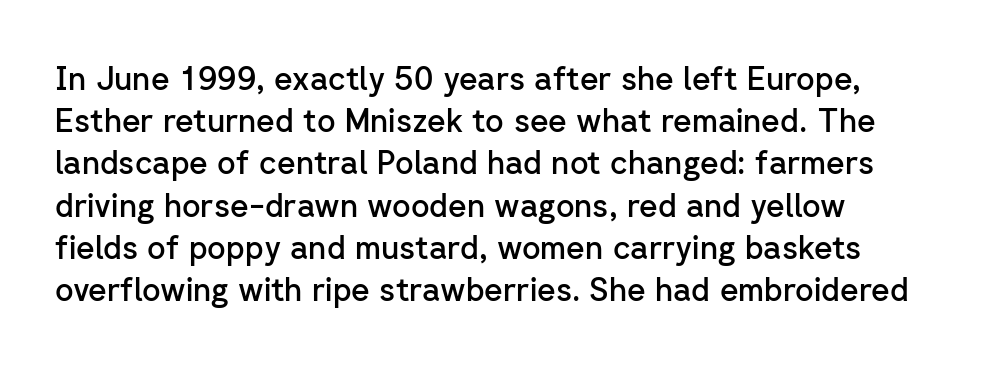
The letters advance in unequal steps, a hallmark of proportional type. Notice how descenders clear the ascenders below comfortably — that's standard leading. How are the letters spaced? Ordinarily, with no added tracking. The lettering stays uniformly vertical, giving the passage a roman look. Is this a sans? Yes — the strokes have no serifs.
